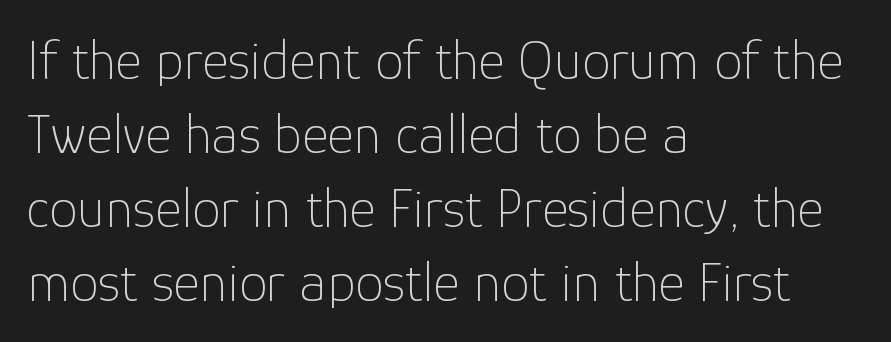
The image shows 57 px thin sans-serif type, upright; set left-aligned, normal line spacing (1.3x), normal letter spacing, not underlined; low stroke contrast and a medium x-height.
